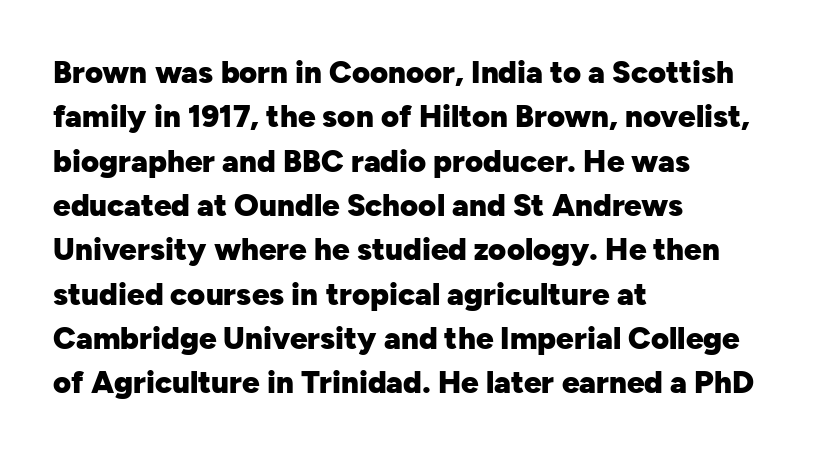
The image shows 31 px heavy sans-serif type, upright; set left-aligned, normal line spacing (1.43x), normal letter spacing, not underlined; low stroke contrast and a medium x-height.
